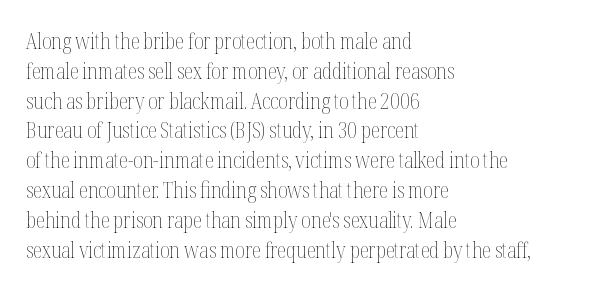
Q: Is the text bold? A: No.
Q: Is the text italic (slanted)? A: No, it is upright.
Q: Is the text underlined? A: No.
Q: How is the paragraph aligned? A: Left-aligned.
Q: Is the spacing between letters normal or unusually wide? A: Normal.
Q: Is the spacing between lines tight, normal or loose? A: Normal.
